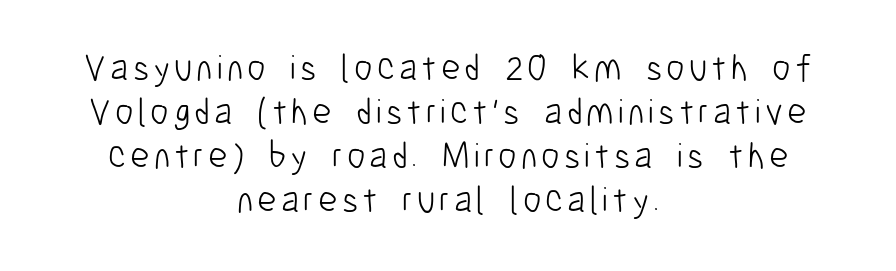
The image shows 37 px light, condensed sans-serif type, upright; set centered, line spacing 1.19x, not underlined; low stroke contrast and a medium x-height.
